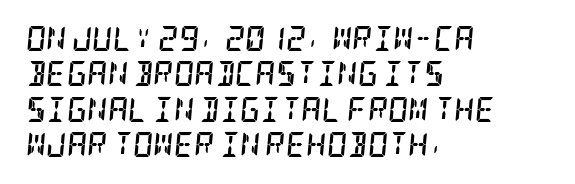
{"italic": "yes", "lean": "right", "slant_degrees": 5, "bold": "yes", "underline": "no", "align": "left", "line_spacing": "normal", "line_spacing_ratio": 1.42, "letter_spacing": "normal", "letter_spacing_em": 0.0, "glyph_px": 25}
